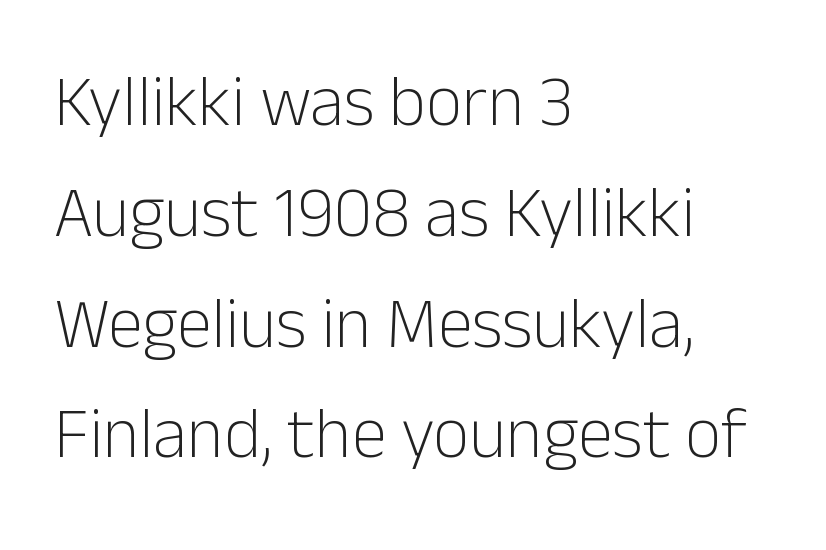
Q: Is the text bold? A: No.
Q: Is the text italic (slanted)? A: No, it is upright.
Q: Is the typeface a serif or a sans-serif typeface? A: Sans-serif.
Q: Is the text underlined? A: No.
Q: How is the paragraph aligned? A: Left-aligned.
Q: Is the spacing between letters normal or unusually wide? A: Normal.
Q: Is the spacing between lines tight, normal or loose? A: Normal.
Q: Width (condensed, normal, or wide)? A: Normal.
Q: Stroke contrast? A: Low.
Q: x-height? A: Medium.
Q: Monospaced? A: No.
